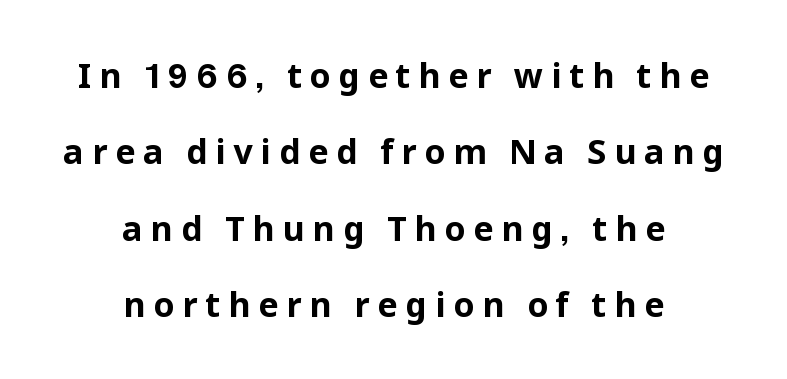
{"serif": "no", "italic": "no", "bold": "yes", "weight": "bold", "width": "normal", "stroke_contrast": "low", "x_height": "medium", "monospaced": "no", "underline": "no", "align": "center", "line_spacing": "loose", "line_spacing_ratio": 2.25, "letter_spacing": "wide", "letter_spacing_em": 0.23, "glyph_px": 34}
